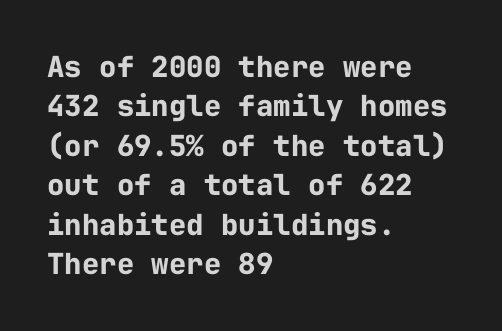
Q: Is the text bold? A: Yes.
Q: Is the text italic (slanted)? A: No, it is upright.
Q: Is the typeface a serif or a sans-serif typeface? A: Sans-serif.
Q: Is the text underlined? A: No.
Q: How is the paragraph aligned? A: Left-aligned.
Q: Is the spacing between letters normal or unusually wide? A: Normal.
Q: Is the spacing between lines tight, normal or loose? A: Normal.
Q: Width (condensed, normal, or wide)? A: Normal.
Q: Stroke contrast? A: Low.
Q: x-height? A: Medium.
Q: Monospaced? A: Yes.
